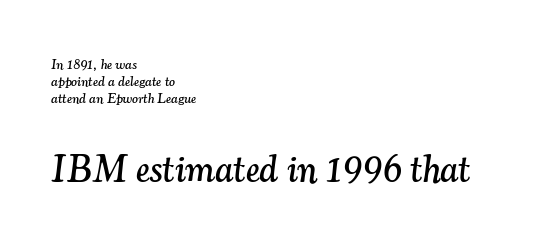
The image shows 38 px serif type, italic (leaning right); set left-aligned, line spacing 1.22x, normal letter spacing, not underlined; the second (bottom) block is 2.71x larger; medium stroke contrast and a small x-height.
